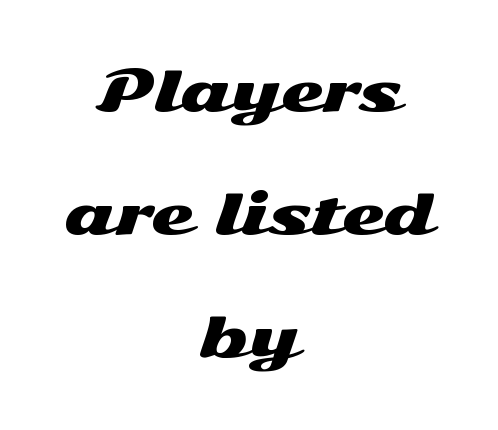
Q: Is the text italic (slanted)? A: Yes.
Q: Is the typeface a serif or a sans-serif typeface? A: Sans-serif.
Q: Is the text underlined? A: No.
Q: How is the paragraph aligned? A: Centered.
Q: Is the spacing between letters normal or unusually wide? A: Normal.
Q: Is the spacing between lines tight, normal or loose? A: Loose.
Q: Width (condensed, normal, or wide)? A: Wide.
Q: Stroke contrast? A: Medium.
Q: x-height? A: Medium.
Q: Monospaced? A: No.
